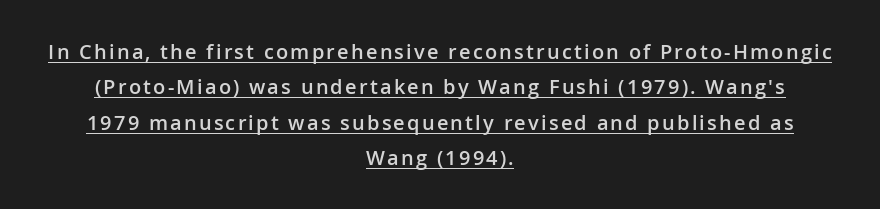
{"italic": "no", "bold": "semi", "underline": "yes", "align": "center", "line_spacing_ratio": 1.77, "glyph_px": 20}
